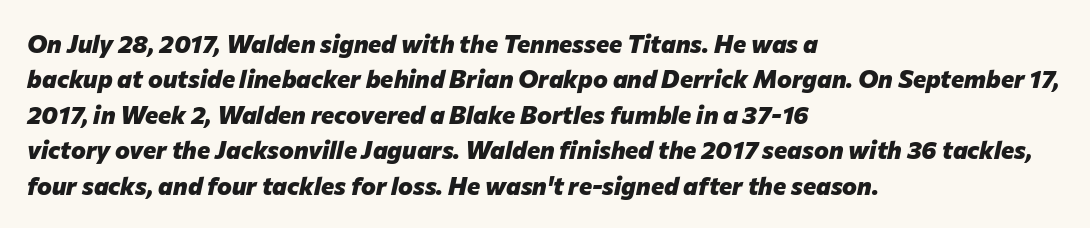
Words float on clear page, feet unadorned. The glyphs have the mass of a bold cut. Nothing unusual about the tracking: characters are spaced as the font intends. The rendering uses a moderate line-height, typical for paragraphs.
